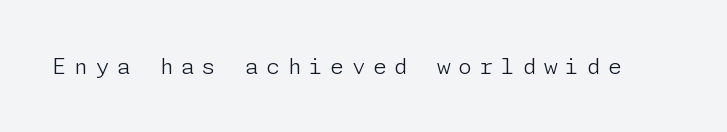
The image shows 22 px text type, upright; set unusually wide letter spacing (+0.35 em), not underlined.
